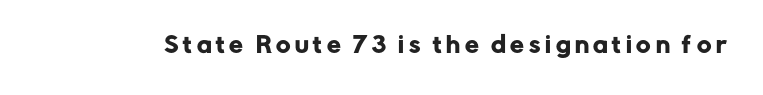
{"italic": "no", "underline": "no", "letter_spacing": "wide", "letter_spacing_em": 0.21, "glyph_px": 22}
